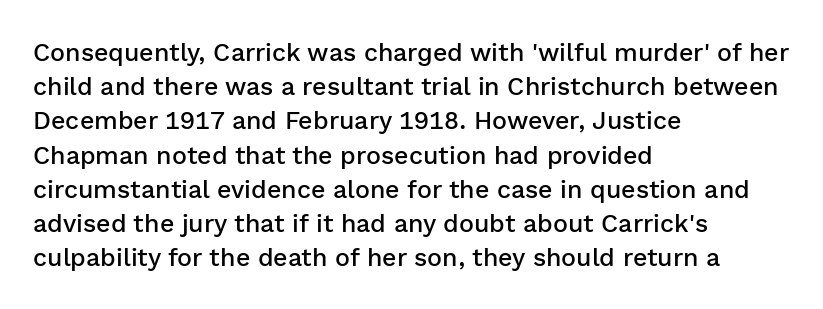
Compared with typical body copy, the letter spacing here is the same. Words float on clear page, feet unadorned. This is the regular roman posture of the typeface. The strokes are fattened partway — semibold, not bold.
